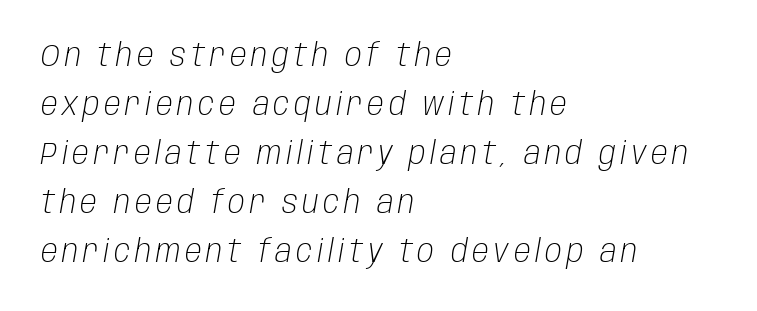
The image shows 31 px light, condensed type, italic (leaning right); set left-aligned, normal line spacing (1.58x), not underlined; low stroke contrast and a large x-height.
